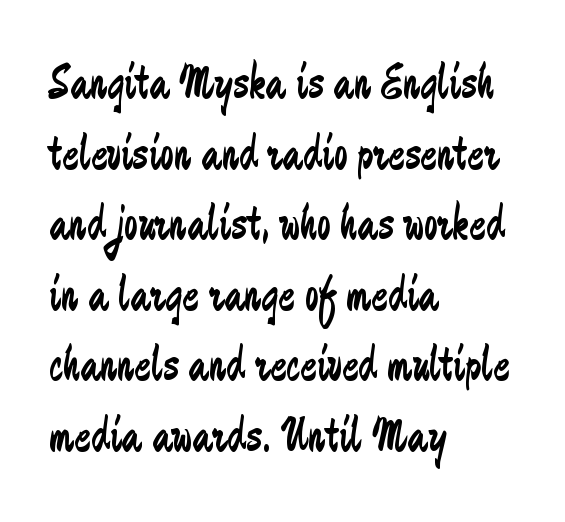
Each word holds together tightly as a unit, with standard inter-letter gaps. These lines are set flush left with a ragged right edge. The rendering uses natural spacing where letterforms have individual widths. In terms of leading, this rendering sits right in the middle.
